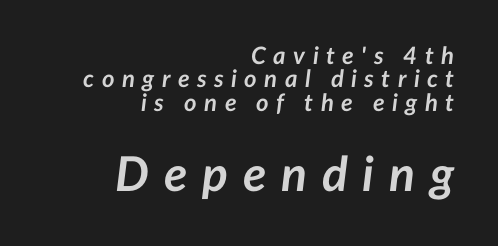
Observe the lean: these are italic letterforms. A bare baseline throughout the passage. Caption: multi-line text, flush right, ragged left. The block of text is dense from top to bottom, with scant space between rows. Between one letter and the next there's a generous, obvious gap.
